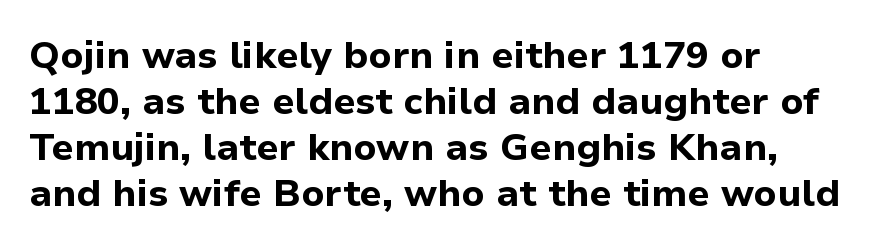
The image shows 38 px bold sans-serif type, upright; set left-aligned, line spacing 1.21x, normal letter spacing, not underlined; low stroke contrast and a medium x-height.
